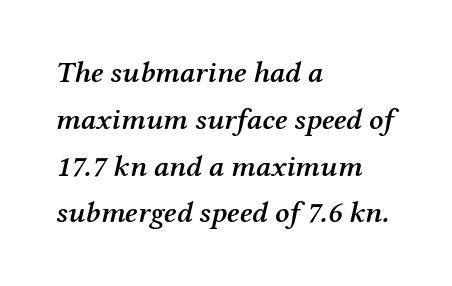
Q: Is the text bold? A: Semi-bold.
Q: Is the text italic (slanted)? A: Yes, it leans right by about 12 degrees.
Q: Is the typeface a serif or a sans-serif typeface? A: Serif.
Q: Is the text underlined? A: No.
Q: How is the paragraph aligned? A: Left-aligned.
Q: Is the spacing between letters normal or unusually wide? A: Normal.
Q: Is the spacing between lines tight, normal or loose? A: Normal.
Q: Width (condensed, normal, or wide)? A: Normal.
Q: Stroke contrast? A: Medium.
Q: x-height? A: Medium.
Q: Monospaced? A: No.
